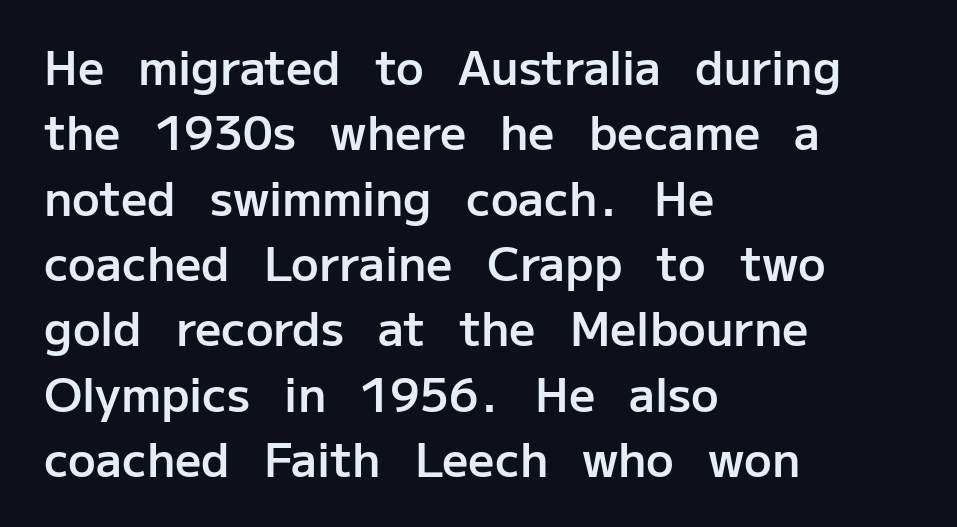
{"serif": "no", "italic": "no", "bold": "semi", "weight": "semibold", "width": "normal", "stroke_contrast": "low", "x_height": "medium", "monospaced": "no", "underline": "no", "align": "left", "line_spacing": "normal", "line_spacing_ratio": 1.42, "letter_spacing": "normal", "letter_spacing_em": 0.0, "glyph_px": 46}
